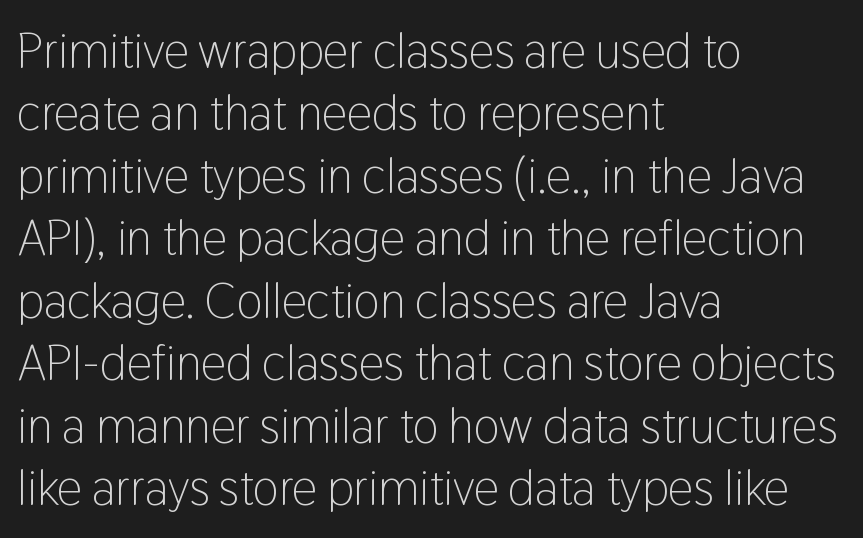
The image shows 50 px light, condensed sans-serif type, upright; set left-aligned, normal line spacing (1.25x), normal letter spacing, not underlined; low stroke contrast and a medium x-height.
